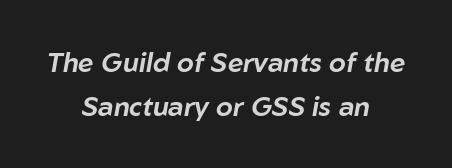
The image shows 27 px text type, italic (leaning right); set centered, normal line spacing (1.64x), normal letter spacing, not underlined.
